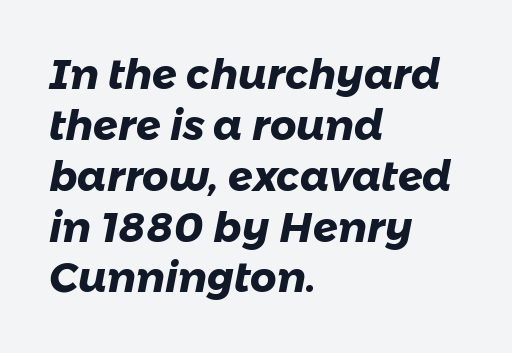
Q: Is the text bold? A: Yes.
Q: Is the typeface a serif or a sans-serif typeface? A: Sans-serif.
Q: Is the text underlined? A: No.
Q: How is the paragraph aligned? A: Left-aligned.
Q: Is the spacing between letters normal or unusually wide? A: Normal.
Q: Width (condensed, normal, or wide)? A: Normal.
Q: Stroke contrast? A: Low.
Q: x-height? A: Medium.
Q: Monospaced? A: No.
